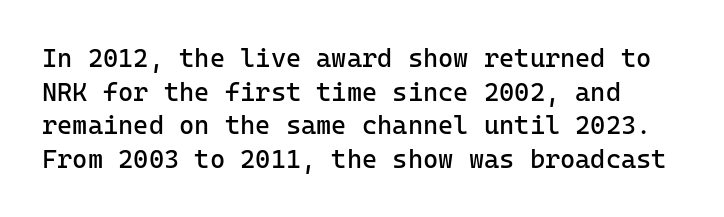
{"italic": "no", "bold": "no", "underline": "no", "line_spacing": "normal", "line_spacing_ratio": 1.29, "letter_spacing": "normal", "letter_spacing_em": 0.0, "glyph_px": 26}
